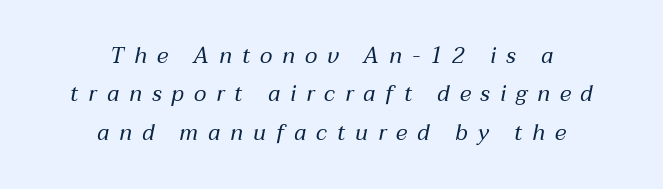
Q: Is the text bold? A: No.
Q: Is the text italic (slanted)? A: Yes, it leans right by about 12 degrees.
Q: Is the text underlined? A: No.
Q: How is the paragraph aligned? A: Centered.
Q: Is the spacing between letters normal or unusually wide? A: Unusually wide.
